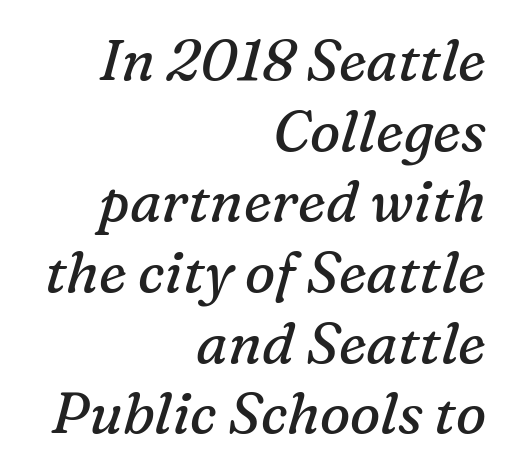
{"serif": "yes", "italic": "yes", "lean": "right", "slant_degrees": 16, "bold": "no", "weight": "regular", "width": "normal", "stroke_contrast": "medium", "x_height": "medium", "monospaced": "no", "underline": "no", "align": "right", "line_spacing_ratio": 1.24, "letter_spacing": "normal", "letter_spacing_em": 0.0, "glyph_px": 57}
